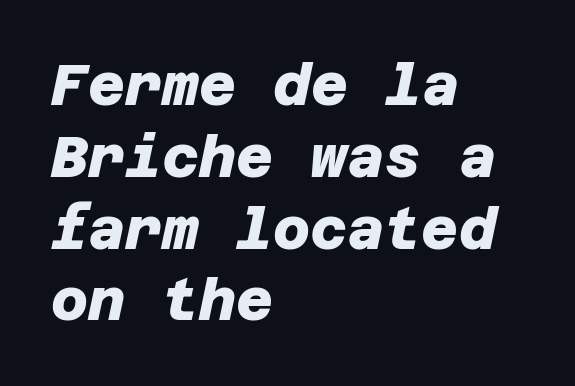
Q: Is the text bold? A: Yes.
Q: Is the typeface a serif or a sans-serif typeface? A: Sans-serif.
Q: Is the text underlined? A: No.
Q: How is the paragraph aligned? A: Left-aligned.
Q: Is the spacing between letters normal or unusually wide? A: Normal.
Q: Is the spacing between lines tight, normal or loose? A: Normal.
Q: Width (condensed, normal, or wide)? A: Normal.
Q: Stroke contrast? A: Low.
Q: x-height? A: Large.
